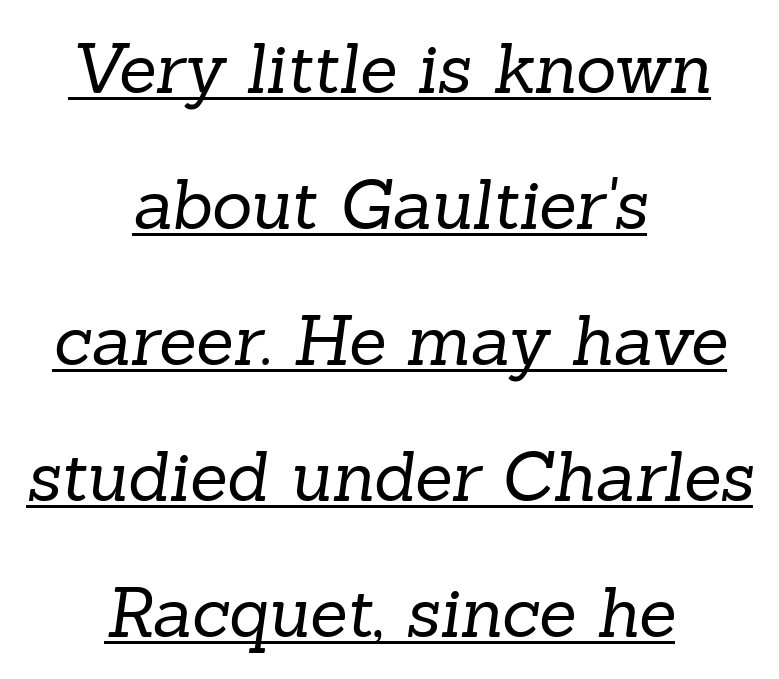
Vertically, the passage feels expansive, rows floating well apart. Short note: letters normally spaced. The typesetting does not lean heavy: it is not bold. Typographically, this falls in the serif category. Is there an underline? Yes — a line sits under the letters. Which margin do the lines hug? Neither — every line sits in the middle.
